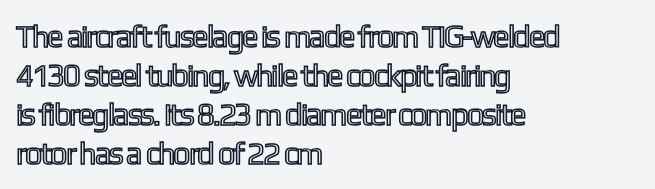
The ragged edge is on the right, which tells us the setting is flush left. Nothing unusual about the tracking: characters are spaced as the font intends. Think of a printed novel: that variable character pitch is what you see here. Nope, not italic — everything's standing straight. This block has exactly the height ordinary leading produces.
